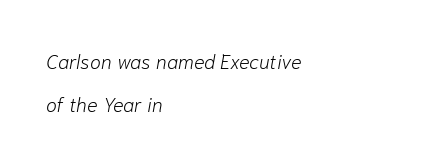
{"italic": "yes", "lean": "right", "slant_degrees": 10, "bold": "no", "underline": "no", "align": "left", "line_spacing": "loose", "line_spacing_ratio": 2.13, "letter_spacing": "normal", "letter_spacing_em": 0.0, "glyph_px": 20}
